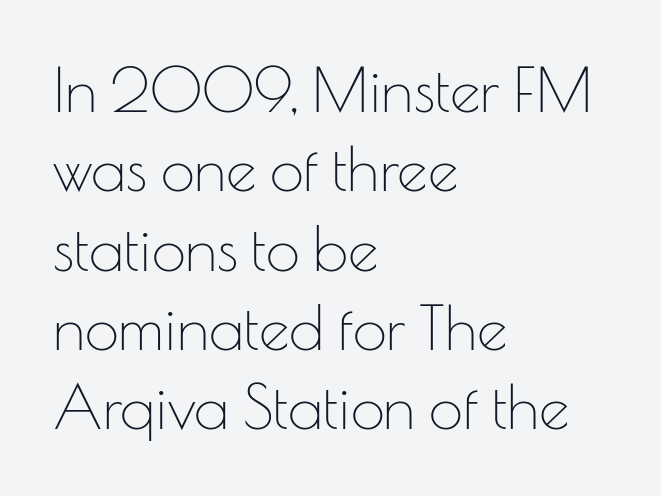
The image shows 61 px thin sans-serif type, upright; set left-aligned, normal line spacing (1.3x), normal letter spacing, not underlined; low stroke contrast and a small x-height.
